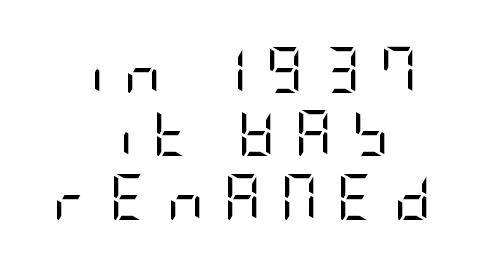
Q: Is the text bold? A: No.
Q: Is the text italic (slanted)? A: No, it is upright.
Q: Is the typeface a serif or a sans-serif typeface? A: Sans-serif.
Q: Is the text underlined? A: No.
Q: How is the paragraph aligned? A: Centered.
Q: Is the spacing between letters normal or unusually wide? A: Unusually wide.
Q: Is the spacing between lines tight, normal or loose? A: Normal.
Q: Width (condensed, normal, or wide)? A: Condensed.
Q: Stroke contrast? A: Low.
Q: x-height? A: Large.
